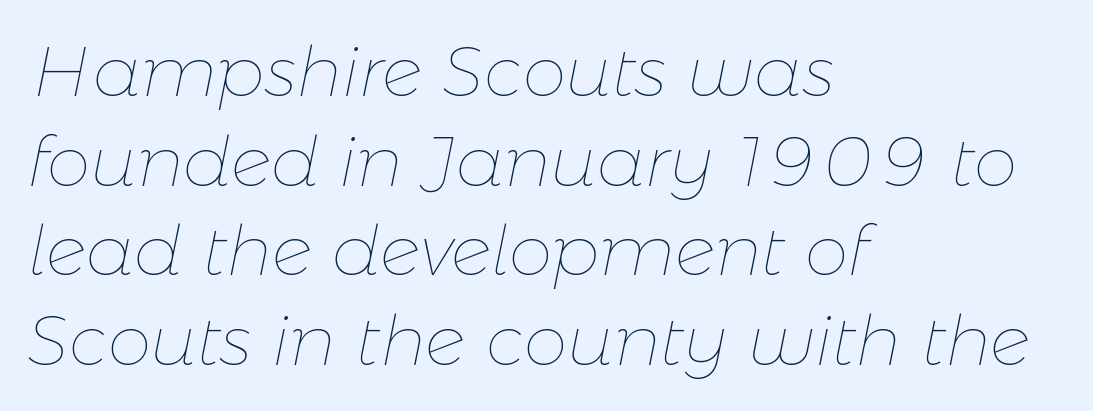
Q: Is the text bold? A: No.
Q: Is the text italic (slanted)? A: Yes, it leans right by about 11 degrees.
Q: Is the text underlined? A: No.
Q: How is the paragraph aligned? A: Left-aligned.
Q: Is the spacing between letters normal or unusually wide? A: Normal.
Q: Is the spacing between lines tight, normal or loose? A: Normal.
Q: Width (condensed, normal, or wide)? A: Normal.
Q: Stroke contrast? A: Low.
Q: x-height? A: Medium.
Q: Monospaced? A: No.
